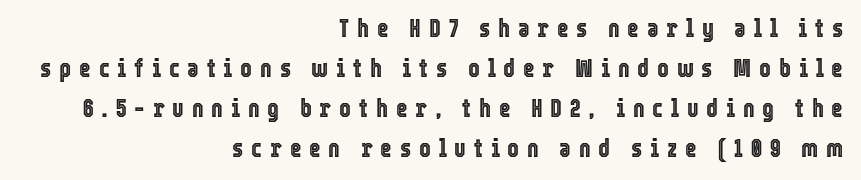
Q: Is the text italic (slanted)? A: No, it is upright.
Q: Is the text underlined? A: No.
Q: How is the paragraph aligned? A: Right-aligned.
Q: Is the spacing between letters normal or unusually wide? A: Unusually wide.
Q: Is the spacing between lines tight, normal or loose? A: Normal.
